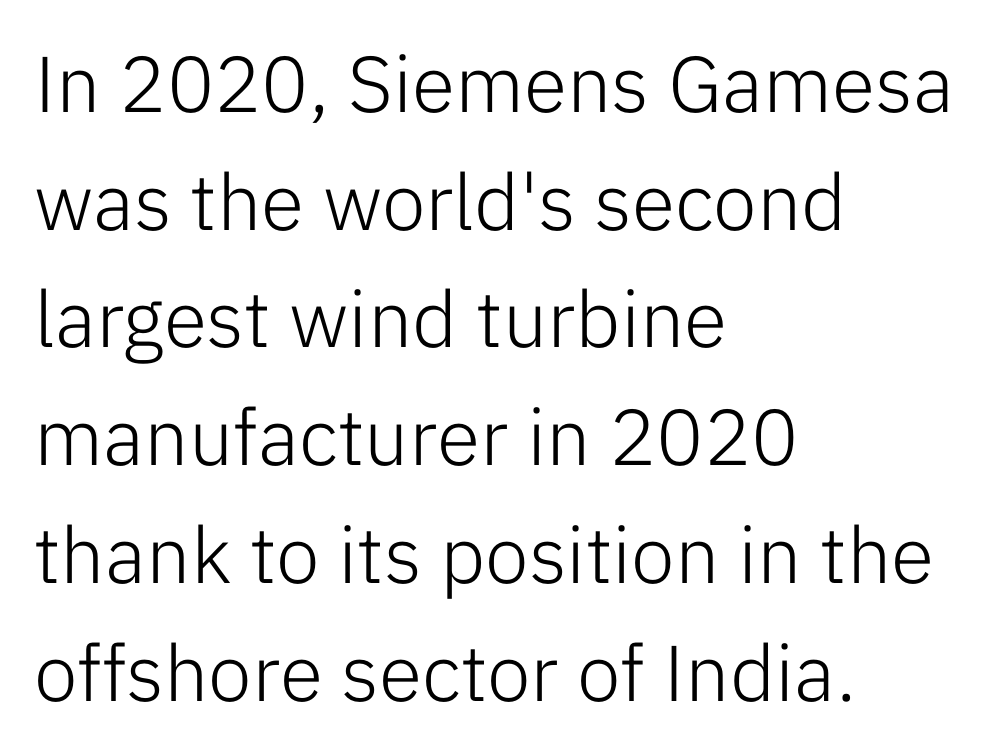
The image shows 79 px light sans-serif type, upright; set left-aligned, normal line spacing (1.49x), normal letter spacing, not underlined; low stroke contrast and a medium x-height.
